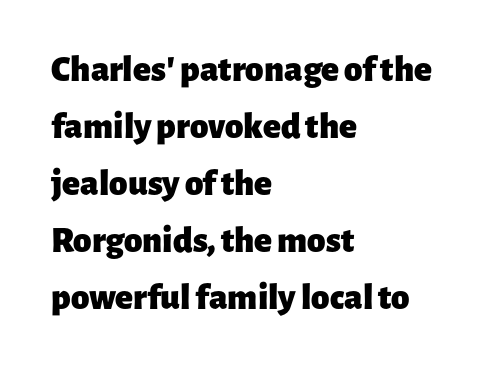
The passage shown is typed in a proportional face where columns would drift. The letterforms sit shoulder to shoulder at normal distance. Quick note: underline off. The text was rendered using a sans face with plain stroke endings.
